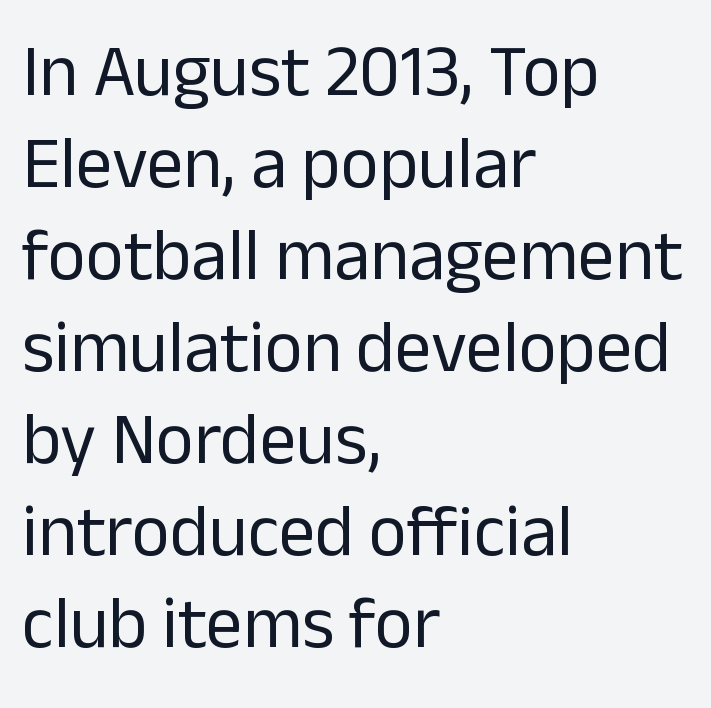
Q: Is the text bold? A: No.
Q: Is the text italic (slanted)? A: No, it is upright.
Q: Is the typeface a serif or a sans-serif typeface? A: Sans-serif.
Q: Is the text underlined? A: No.
Q: How is the paragraph aligned? A: Left-aligned.
Q: Is the spacing between letters normal or unusually wide? A: Normal.
Q: Is the spacing between lines tight, normal or loose? A: Normal.
Q: Width (condensed, normal, or wide)? A: Normal.
Q: Stroke contrast? A: Low.
Q: x-height? A: Medium.
Q: Monospaced? A: No.
